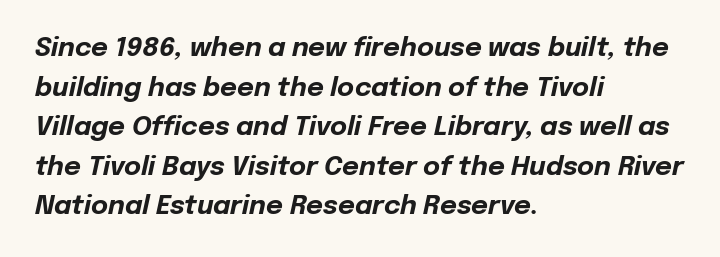
{"italic": "yes", "lean": "right", "slant_degrees": 12, "bold": "yes", "underline": "no", "align": "left", "line_spacing": "normal", "line_spacing_ratio": 1.52, "letter_spacing": "normal", "letter_spacing_em": 0.0, "glyph_px": 26}
